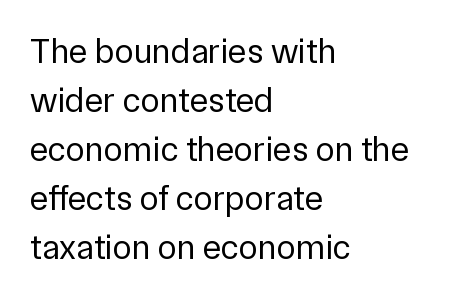
{"serif": "no", "italic": "no", "bold": "no", "weight": "regular", "width": "normal", "stroke_contrast": "low", "x_height": "medium", "monospaced": "no", "underline": "no", "align": "left", "line_spacing": "normal", "line_spacing_ratio": 1.4, "letter_spacing": "normal", "letter_spacing_em": 0.0, "glyph_px": 35}
